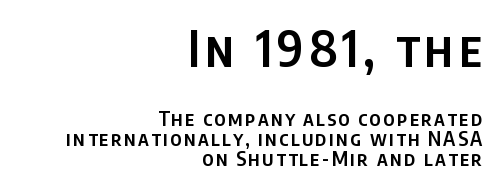
The image shows 49 px semibold, condensed sans-serif type, upright; set right-aligned, tight line spacing (1.01x), not underlined; the first (top) block is 2.45x larger; low stroke contrast and a large x-height.
